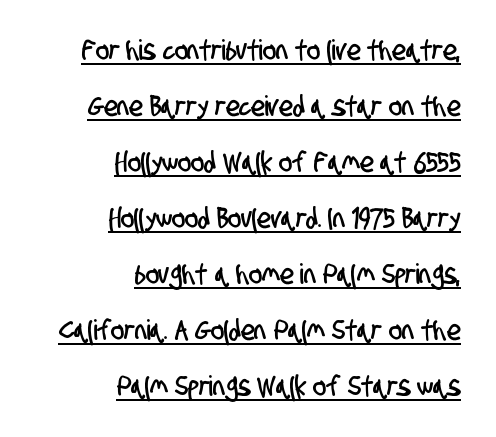
The image shows 28 px condensed sans-serif type; set right-aligned, loose line spacing (2.0x), normal letter spacing, underlined; low stroke contrast and a large x-height.
